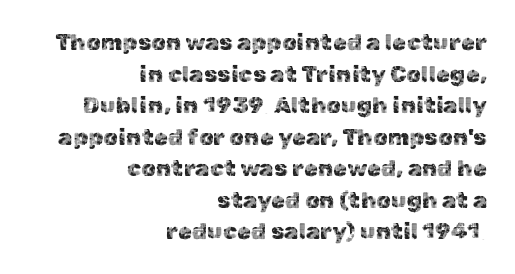
The image shows 23 px text type, upright; set right-aligned, normal line spacing (1.37x), normal letter spacing, not underlined.
